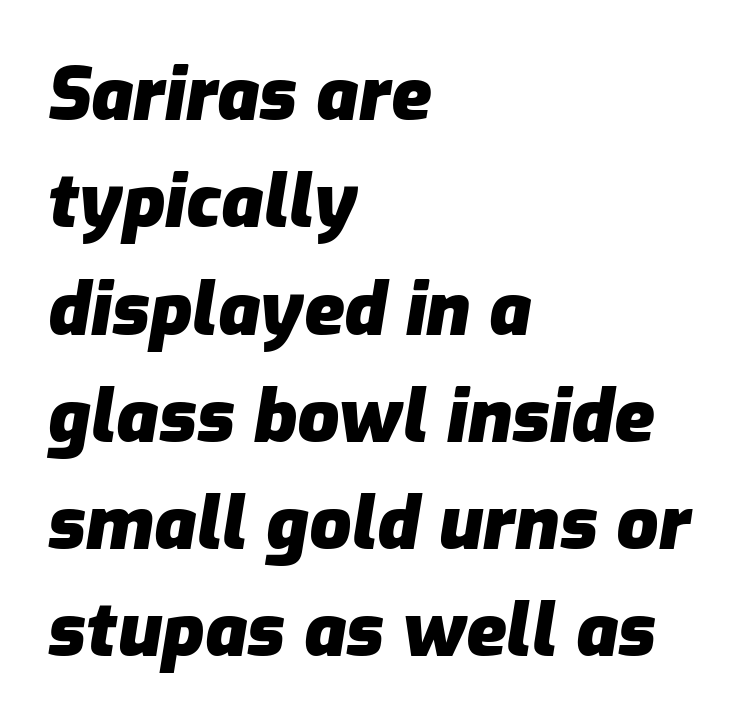
{"italic": "yes", "lean": "right", "slant_degrees": 9, "bold": "yes", "weight": "heavy", "width": "normal", "stroke_contrast": "low", "x_height": "medium", "monospaced": "no", "underline": "no", "align": "left", "line_spacing": "normal", "line_spacing_ratio": 1.45, "letter_spacing": "normal", "letter_spacing_em": 0.0, "glyph_px": 74}
